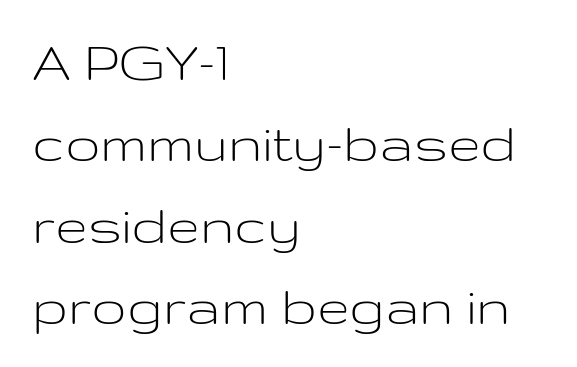
Vertically, the passage feels balanced, rows spaced as you'd expect. The setting favours the left margin, as ordinary paragraphs usually do. Note the varied advance widths — an 'i' is clearly narrower than an 'm'. Tracking value appears to be zero — textbook default spacing.
